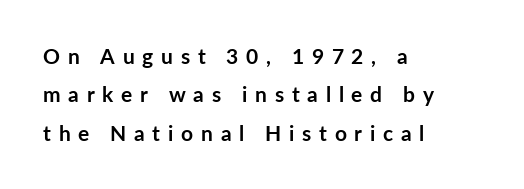
The zone under the glyphs is completely vacant. The lines in this sample share a left origin and differ only in where they stop. Chunky letters — that's bold for sure. Posture: upright roman. Words appear elongated and porous because spacing is wide.
